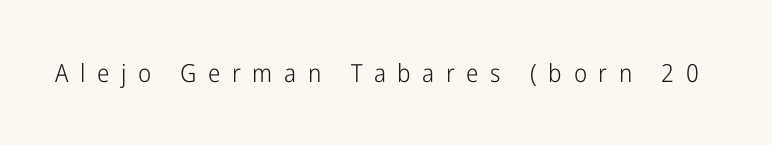
Style check: upright. Is the type heavy? It reads as light-to-regular instead. Words appear elongated and porous because spacing is wide. Has an underline been added? It has not.
